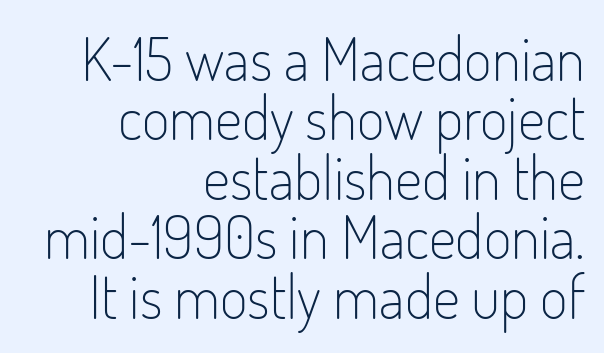
The image shows 60 px light, condensed sans-serif type, upright; set right-aligned, tight line spacing (0.99x), normal letter spacing, not underlined; low stroke contrast and a small x-height.
